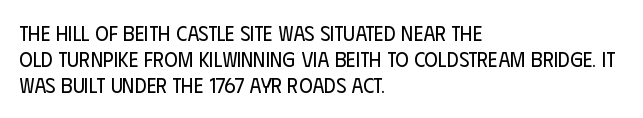
{"italic": "no", "bold": "no", "underline": "no", "align": "left", "line_spacing": "normal", "line_spacing_ratio": 1.25, "letter_spacing": "normal", "letter_spacing_em": 0.0, "glyph_px": 21}
